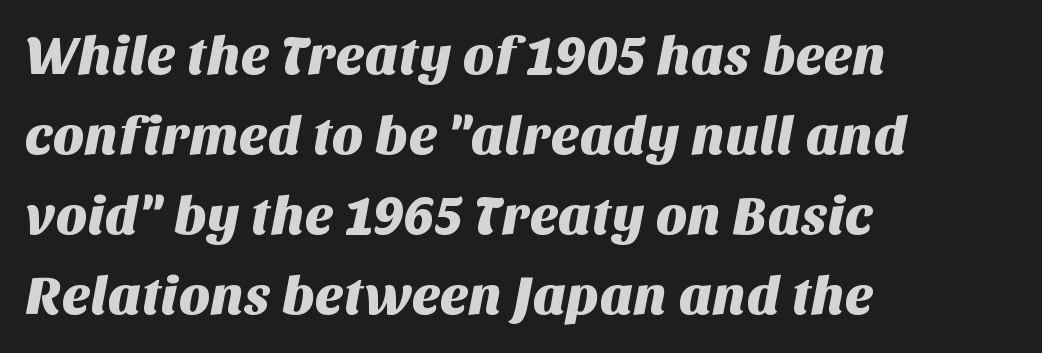
{"serif": "no", "width": "normal", "stroke_contrast": "medium", "x_height": "large", "monospaced": "no", "underline": "no", "align": "left", "line_spacing": "normal", "line_spacing_ratio": 1.48, "letter_spacing": "normal", "letter_spacing_em": 0.0, "glyph_px": 54}
